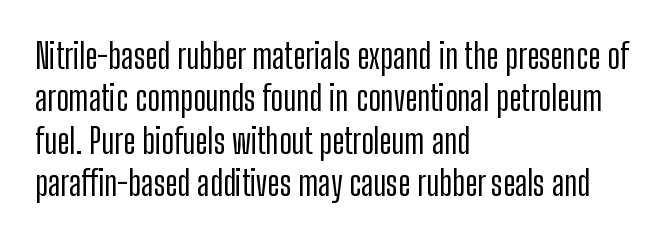
The image shows 34 px condensed sans-serif type, upright; set left-aligned, normal line spacing (1.25x), normal letter spacing, not underlined; low stroke contrast and a medium x-height.
